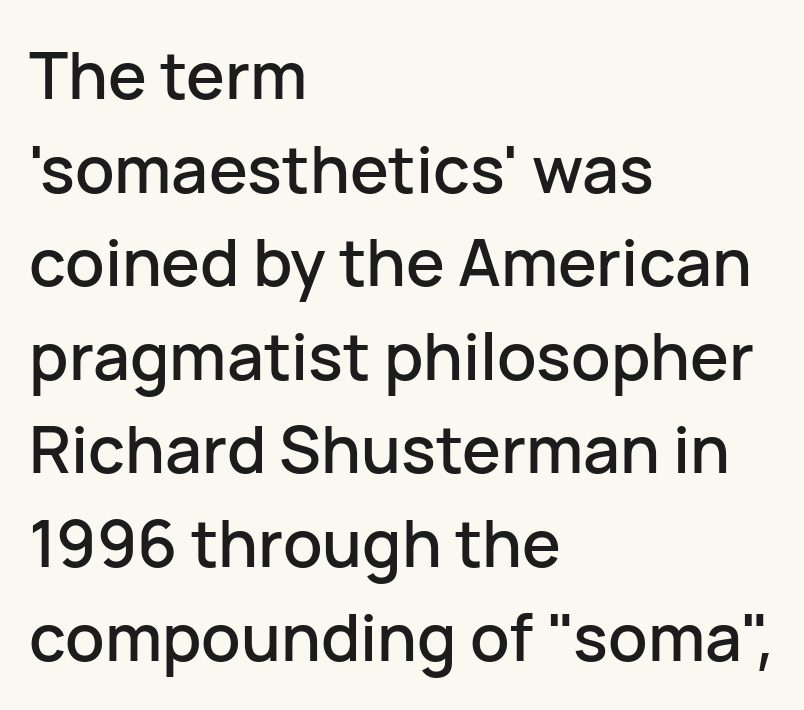
{"serif": "no", "italic": "no", "width": "normal", "stroke_contrast": "low", "x_height": "medium", "monospaced": "no", "underline": "no", "align": "left", "line_spacing": "normal", "line_spacing_ratio": 1.44, "letter_spacing": "normal", "letter_spacing_em": 0.0, "glyph_px": 65}
